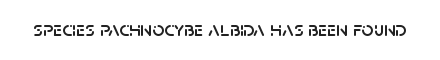
Every character sits straight up, as roman type does. The string is rendered with underlining switched off. Students, note that the glyphs here touch the page at normal intervals.
